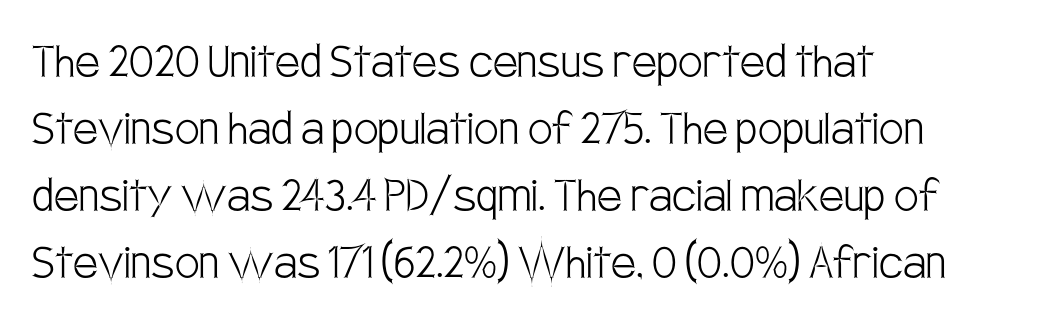
The image shows 55 px light, condensed sans-serif type, upright; set left-aligned, line spacing 1.22x, normal letter spacing, not underlined; low stroke contrast and a large x-height.
